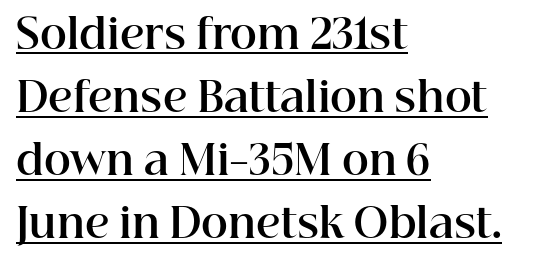
Posture: straight, roman, zero tilt. Short note: letters normally spaced. Chunky letters — that's bold for sure. The rendering uses a moderate line-height, typical for paragraphs. This is serif lettering, the kind often seen in printed books. This sample has the flowing, uneven cadence of proportional lettering.
